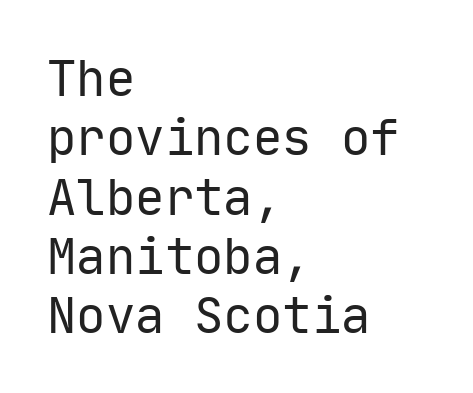
Characters remain perfectly vertical along every line. Each row of text sits above clean, open space. Horizontal alignment here is leftward, the default for most running prose. Each letter, wide or thin by design, is forced into the same width here. Short note: letters normally spaced.
